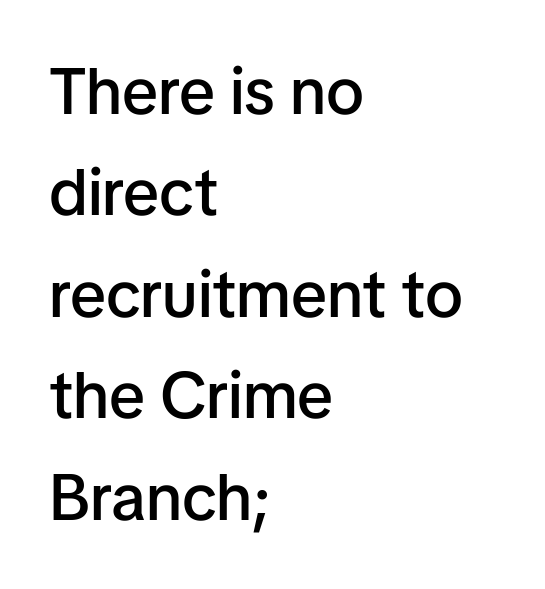
Letter spacing: default. Regarding leading, the lines here are spaced in the standard way. Italic: no, the glyphs are upright roman. Casual observation: everything's shoved over to the left. Spacing verdict: proportional, widths tailored to each character. The string is rendered with underlining switched off.
